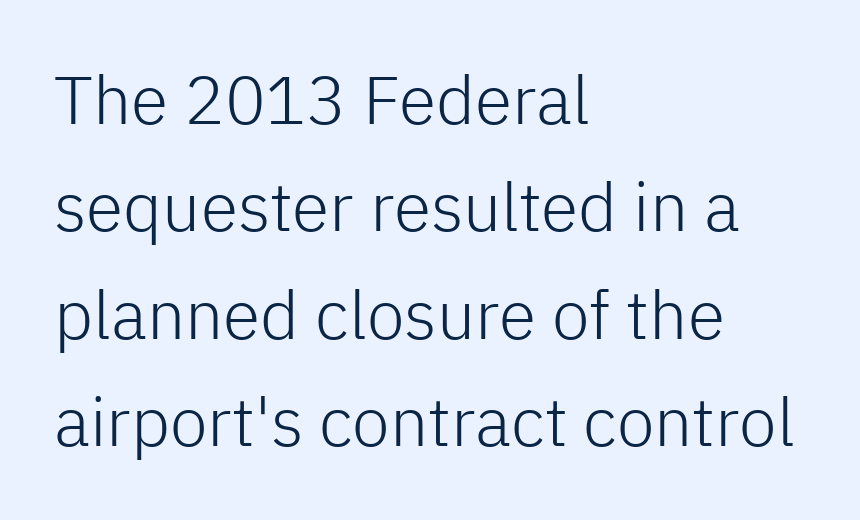
Q: Is the text bold? A: No.
Q: Is the text italic (slanted)? A: No, it is upright.
Q: Is the typeface a serif or a sans-serif typeface? A: Sans-serif.
Q: Is the text underlined? A: No.
Q: How is the paragraph aligned? A: Left-aligned.
Q: Is the spacing between letters normal or unusually wide? A: Normal.
Q: Is the spacing between lines tight, normal or loose? A: Normal.
Q: Width (condensed, normal, or wide)? A: Normal.
Q: Stroke contrast? A: Low.
Q: x-height? A: Medium.
Q: Monospaced? A: No.
